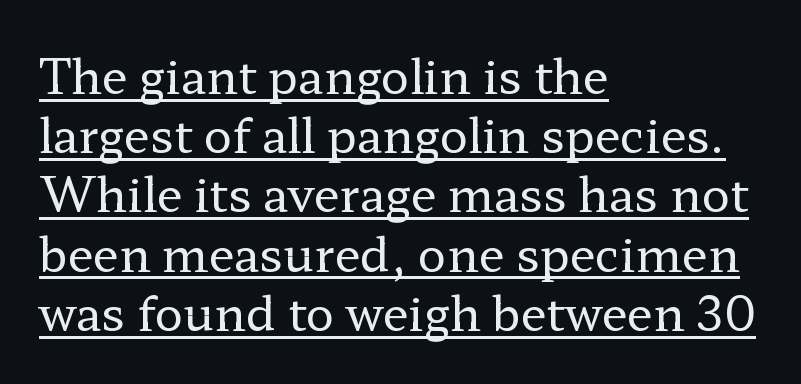
Q: Is the text bold? A: No.
Q: Is the text italic (slanted)? A: No, it is upright.
Q: Is the typeface a serif or a sans-serif typeface? A: Serif.
Q: Is the text underlined? A: Yes.
Q: How is the paragraph aligned? A: Left-aligned.
Q: Is the spacing between letters normal or unusually wide? A: Normal.
Q: Is the spacing between lines tight, normal or loose? A: Normal.
Q: Width (condensed, normal, or wide)? A: Wide.
Q: Stroke contrast? A: Low.
Q: x-height? A: Medium.
Q: Monospaced? A: No.
